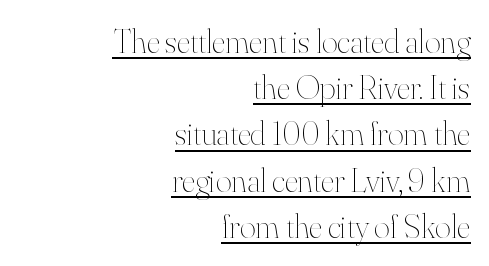
One-word summary of the alignment: right. The face used here appears with an underline applied. Caption: standard tracking, unaltered. Quick note: interline space is typical. Nope, not italic — everything's standing straight.
